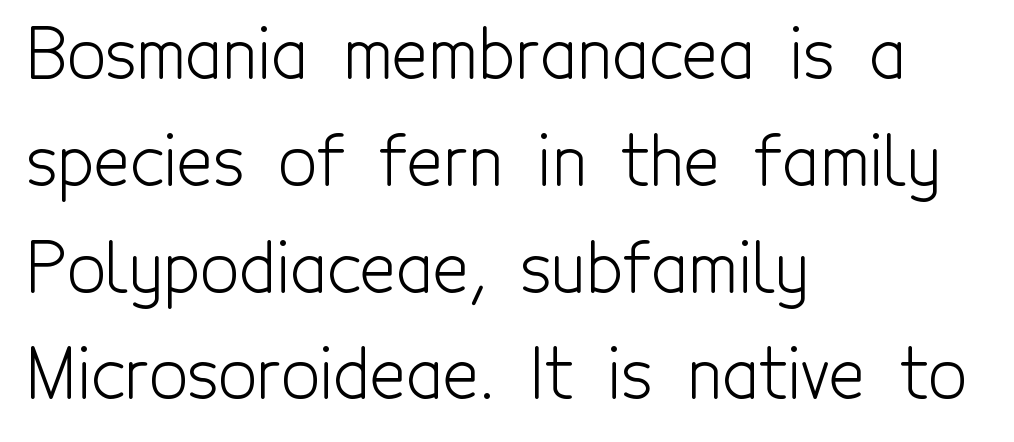
The image shows 68 px light, condensed sans-serif type, upright; set left-aligned, normal line spacing (1.57x), normal letter spacing, not underlined; a medium x-height.
